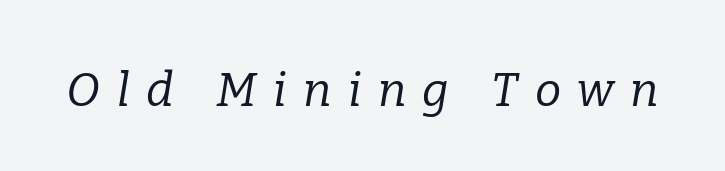
The image shows 47 px regular-weight serif type, italic (leaning right); set unusually wide letter spacing (+0.35 em), not underlined; low stroke contrast and a medium x-height.
